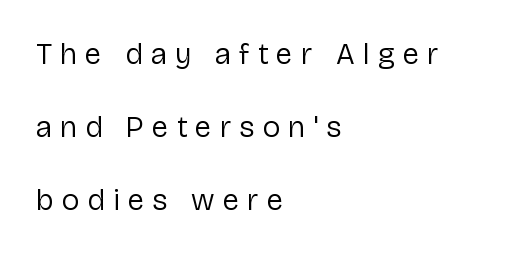
{"serif": "no", "italic": "no", "bold": "no", "weight": "regular", "width": "normal", "stroke_contrast": "low", "x_height": "medium", "monospaced": "no", "underline": "no", "align": "left", "line_spacing": "loose", "line_spacing_ratio": 2.43, "letter_spacing": "wide", "letter_spacing_em": 0.27, "glyph_px": 30}
